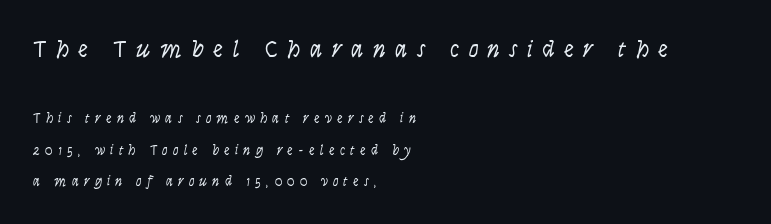
A quiet, ordinary-to-light weight characterises the typeface. Honestly, the letter spacing is so wide it's the main thing you notice. Underlining? Definitely not there. A great deal of white space separates one row of letters from the next. Reading top to bottom, the characters get smaller at the block break.
